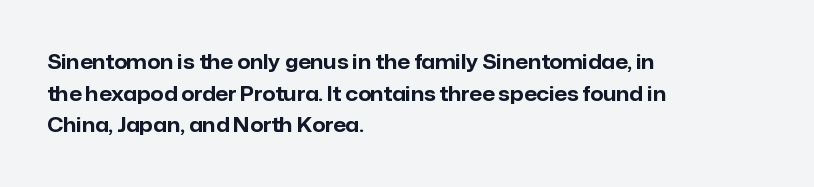
{"italic": "no", "bold": "yes", "underline": "no", "align": "left", "line_spacing": "normal", "line_spacing_ratio": 1.58, "letter_spacing": "normal", "letter_spacing_em": 0.0, "glyph_px": 20}
